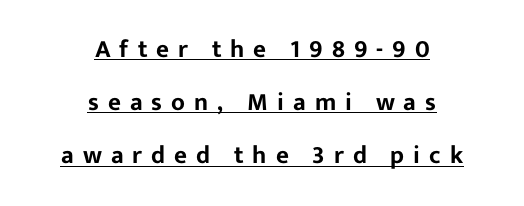
{"italic": "no", "underline": "yes", "align": "center", "line_spacing": "loose", "line_spacing_ratio": 2.13, "letter_spacing": "wide", "letter_spacing_em": 0.36, "glyph_px": 25}
